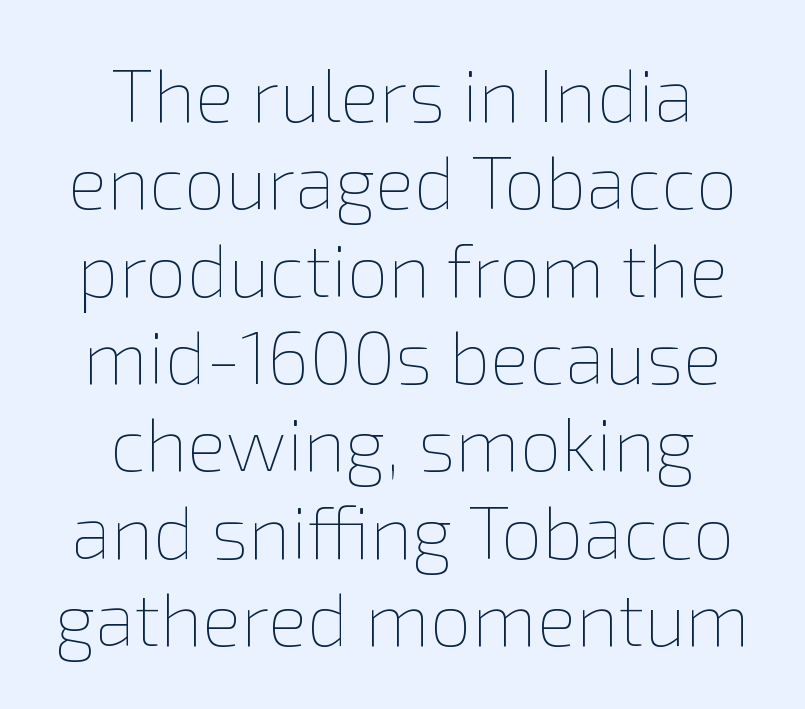
The image shows 74 px thin type, upright; set centered, line spacing 1.18x, normal letter spacing, not underlined; low stroke contrast and a medium x-height.
